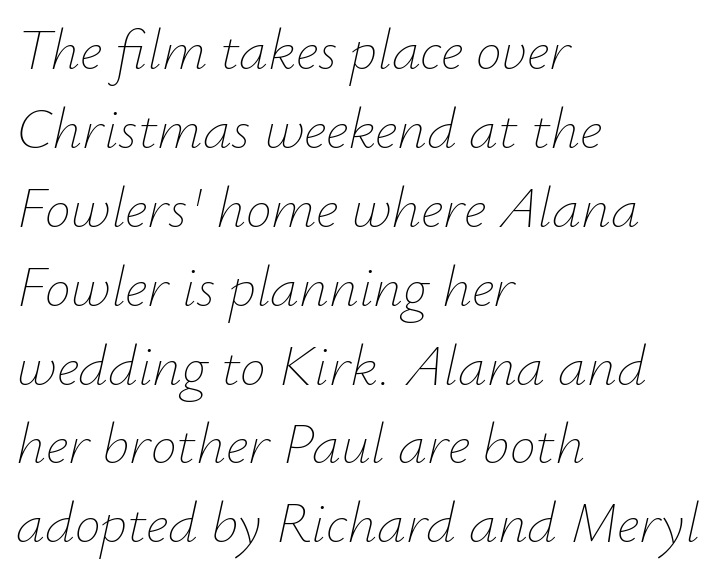
The image shows 58 px thin type, italic (leaning right); set left-aligned, normal line spacing (1.36x), normal letter spacing, not underlined; low stroke contrast and a small x-height.
